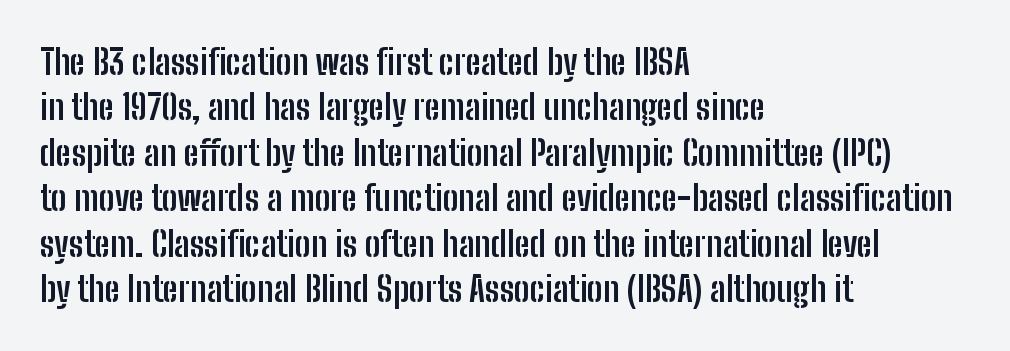
Summary of weight: heavy, a full bold. The font's upright variant was chosen for this text. The gap between lines stays unmarked. If you drew a ruler down the left edge, every line would touch it.
